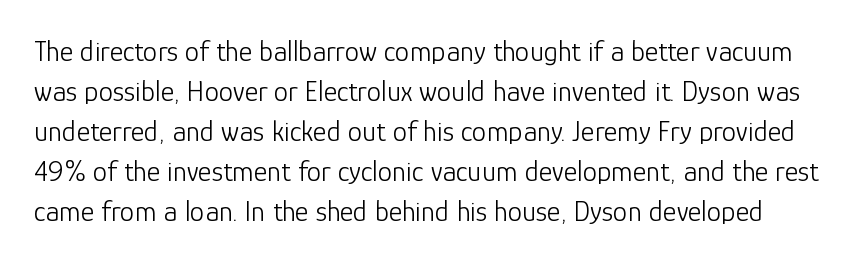
Q: Is the text bold? A: No.
Q: Is the text italic (slanted)? A: No, it is upright.
Q: Is the typeface a serif or a sans-serif typeface? A: Sans-serif.
Q: Is the text underlined? A: No.
Q: Is the spacing between letters normal or unusually wide? A: Normal.
Q: Is the spacing between lines tight, normal or loose? A: Normal.
Q: Width (condensed, normal, or wide)? A: Normal.
Q: Stroke contrast? A: Low.
Q: x-height? A: Medium.
Q: Monospaced? A: No.
